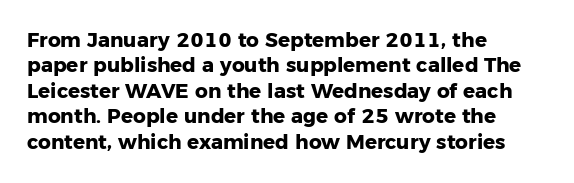
{"italic": "no", "bold": "yes", "underline": "no", "align": "left", "line_spacing": "normal", "line_spacing_ratio": 1.27, "letter_spacing": "normal", "letter_spacing_em": 0.0, "glyph_px": 20}
